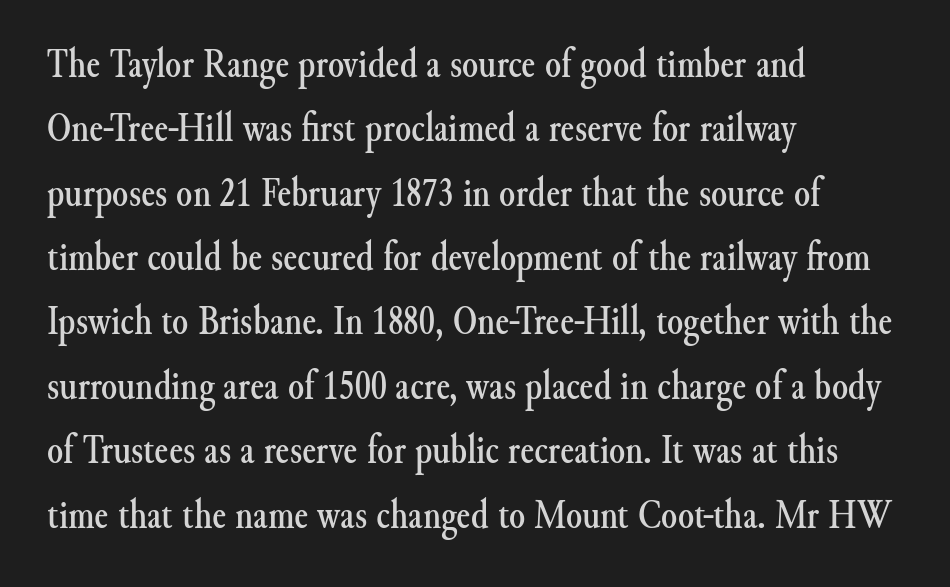
The line-height multiplier appears to be the usual default. The rendering uses natural spacing where letterforms have individual widths. The face used here is rendered with its standard letterfit. Letters rest on an invisible, unmarked baseline. All the whitespace from short lines collects on the right.
